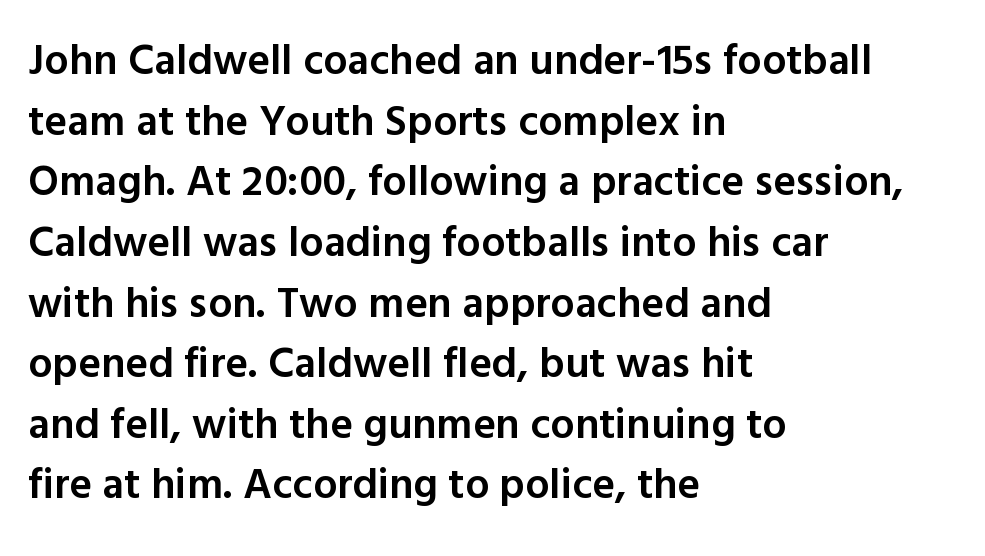
The image shows 43 px semibold sans-serif type, upright; set left-aligned, normal line spacing (1.41x), normal letter spacing, not underlined; a medium x-height.
